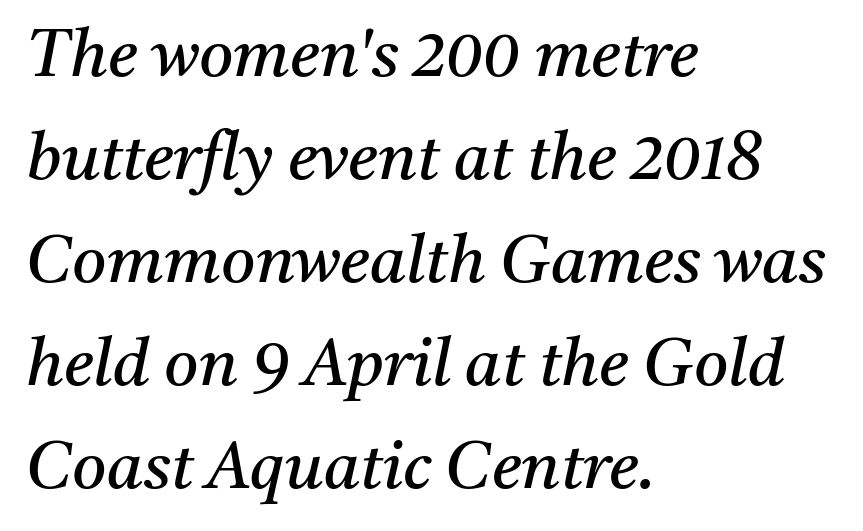
The image shows 66 px regular-weight serif type, italic (leaning right); set left-aligned, normal line spacing (1.56x), normal letter spacing, not underlined; medium stroke contrast and a medium x-height.
